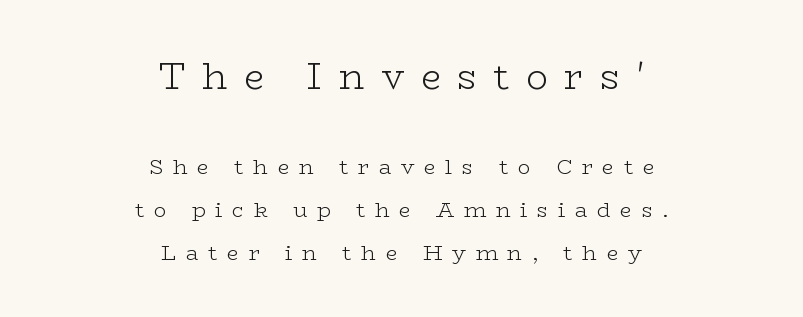
The image shows 36 px light, wide serif type, upright; set centered, loose line spacing (2.04x), unusually wide letter spacing (+0.46 em), not underlined; the first (top) block is 1.71x larger; low stroke contrast and a medium x-height.
